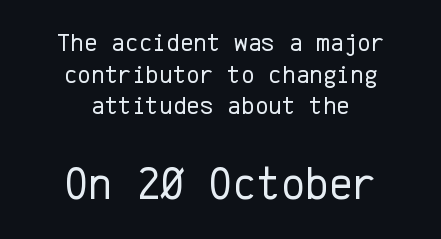
Q: Is the text bold? A: No.
Q: Is the text italic (slanted)? A: No, it is upright.
Q: Is the typeface a serif or a sans-serif typeface? A: Sans-serif.
Q: Is the text underlined? A: No.
Q: How is the paragraph aligned? A: Centered.
Q: Is the spacing between letters normal or unusually wide? A: Normal.
Q: Which block of text is set in a larger size, the first (top) or the second (bottom)? A: The second (bottom) one.
Q: Width (condensed, normal, or wide)? A: Normal.
Q: Stroke contrast? A: Low.
Q: x-height? A: Medium.
Q: Monospaced? A: Yes.
